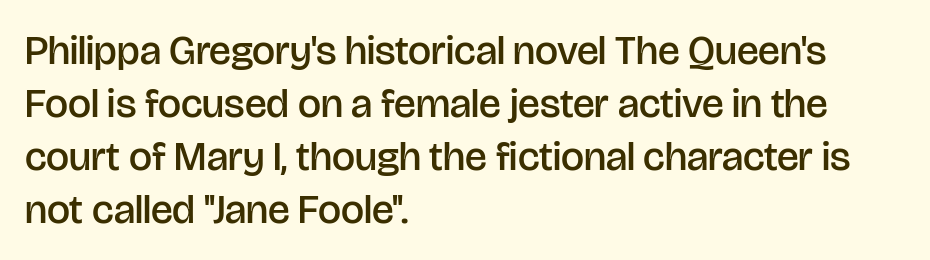
The image shows 41 px semibold sans-serif type, upright; set left-aligned, normal line spacing (1.29x), normal letter spacing, not underlined; low stroke contrast and a large x-height.
